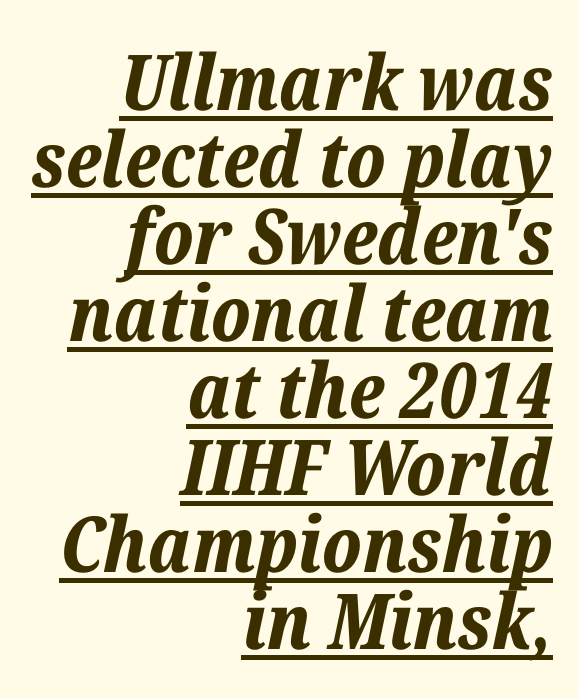
Q: Is the text bold? A: Yes.
Q: Is the text italic (slanted)? A: Yes, it leans right by about 12 degrees.
Q: Is the text underlined? A: Yes.
Q: How is the paragraph aligned? A: Right-aligned.
Q: Is the spacing between letters normal or unusually wide? A: Normal.
Q: Is the spacing between lines tight, normal or loose? A: Tight.
Q: Width (condensed, normal, or wide)? A: Normal.
Q: Stroke contrast? A: Low.
Q: x-height? A: Medium.
Q: Monospaced? A: No.
